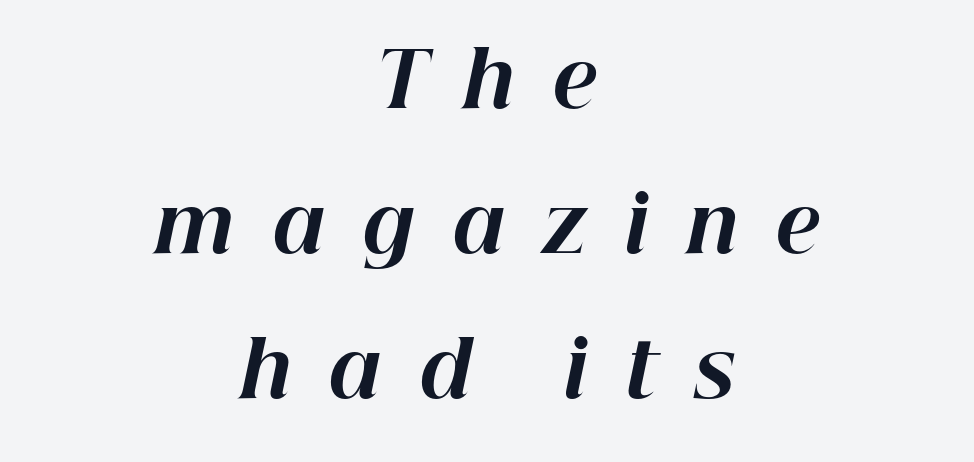
{"italic": "yes", "lean": "right", "slant_degrees": 12, "bold": "yes", "weight": "bold", "width": "normal", "stroke_contrast": "high", "x_height": "medium", "monospaced": "no", "underline": "no", "align": "center", "line_spacing": "loose", "line_spacing_ratio": 1.91, "letter_spacing": "wide", "letter_spacing_em": 0.49, "glyph_px": 76}
